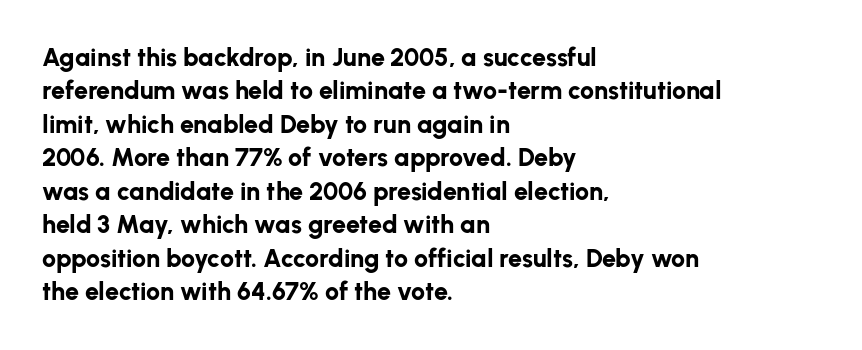
The image shows 25 px bold type, upright; set left-aligned, normal line spacing (1.34x), normal letter spacing, not underlined.
